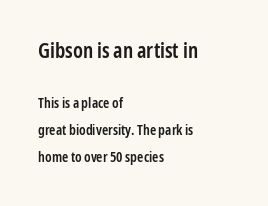
Q: Is the text bold? A: Semi-bold.
Q: Is the text italic (slanted)? A: No, it is upright.
Q: Is the text underlined? A: No.
Q: How is the paragraph aligned? A: Left-aligned.
Q: Is the spacing between letters normal or unusually wide? A: Normal.
Q: Is the spacing between lines tight, normal or loose? A: Loose.
Q: Which block of text is set in a larger size, the first (top) or the second (bottom)? A: The first (top) one.
